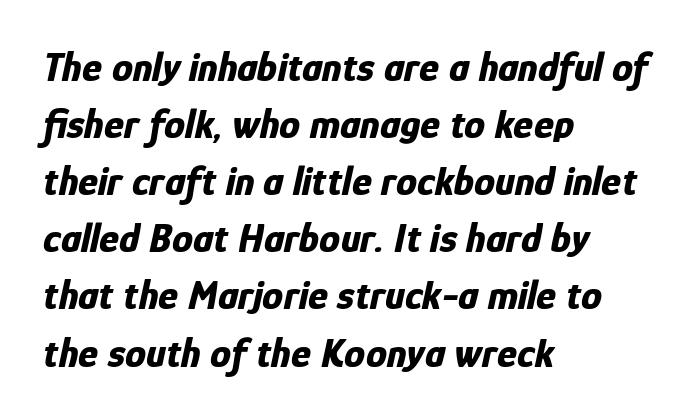
Nobody drew a line under any word here. The gaps between neighbouring characters are ordinary and unremarkable. If you drew a line through each stem, it would be angled. Horizontal alignment here is leftward, the default for most running prose. Spacing verdict: proportional, widths tailored to each character. Honestly, the row spacing looks completely unremarkable.
